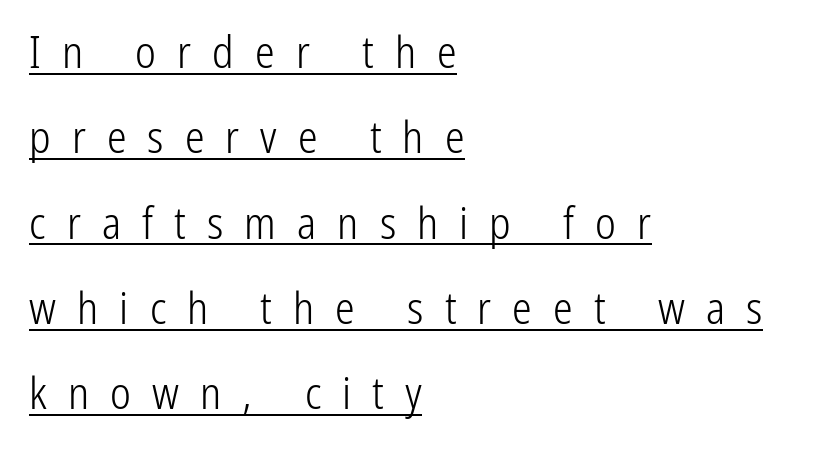
Q: Is the text bold? A: No.
Q: Is the text italic (slanted)? A: No, it is upright.
Q: Is the typeface a serif or a sans-serif typeface? A: Sans-serif.
Q: Is the text underlined? A: Yes.
Q: How is the paragraph aligned? A: Left-aligned.
Q: Is the spacing between letters normal or unusually wide? A: Unusually wide.
Q: Is the spacing between lines tight, normal or loose? A: Loose.
Q: Width (condensed, normal, or wide)? A: Condensed.
Q: Stroke contrast? A: Low.
Q: x-height? A: Medium.
Q: Monospaced? A: No.
